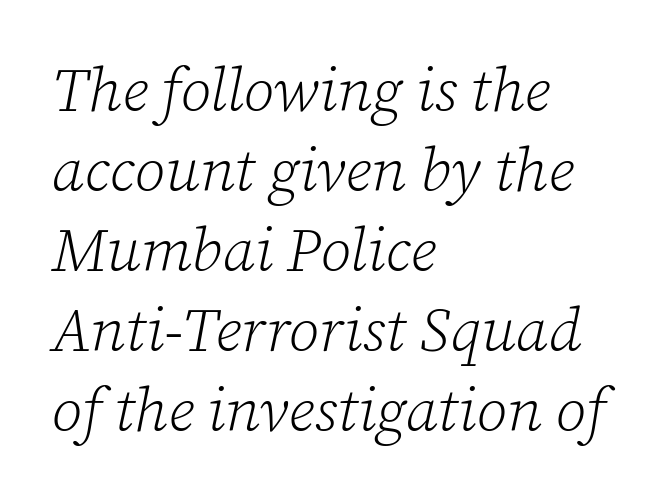
Q: Is the text bold? A: No.
Q: Is the text italic (slanted)? A: Yes, it leans right by about 12 degrees.
Q: Is the typeface a serif or a sans-serif typeface? A: Serif.
Q: Is the text underlined? A: No.
Q: How is the paragraph aligned? A: Left-aligned.
Q: Is the spacing between letters normal or unusually wide? A: Normal.
Q: Is the spacing between lines tight, normal or loose? A: Normal.
Q: Width (condensed, normal, or wide)? A: Normal.
Q: Stroke contrast? A: Low.
Q: x-height? A: Medium.
Q: Monospaced? A: No.
